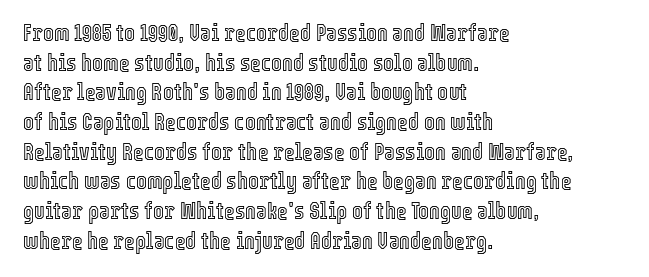
{"italic": "no", "underline": "no", "align": "left", "line_spacing": "normal", "line_spacing_ratio": 1.29, "letter_spacing": "normal", "letter_spacing_em": 0.0, "glyph_px": 23}
